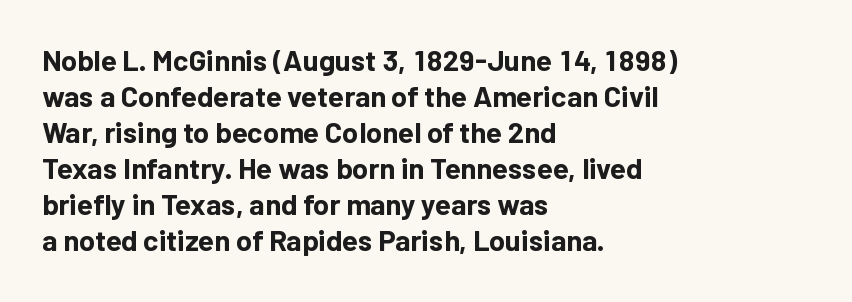
Q: Is the text bold? A: Yes.
Q: Is the text italic (slanted)? A: No, it is upright.
Q: Is the typeface a serif or a sans-serif typeface? A: Sans-serif.
Q: Is the text underlined? A: No.
Q: How is the paragraph aligned? A: Left-aligned.
Q: Is the spacing between letters normal or unusually wide? A: Normal.
Q: Width (condensed, normal, or wide)? A: Normal.
Q: Stroke contrast? A: Low.
Q: x-height? A: Medium.
Q: Monospaced? A: No.
